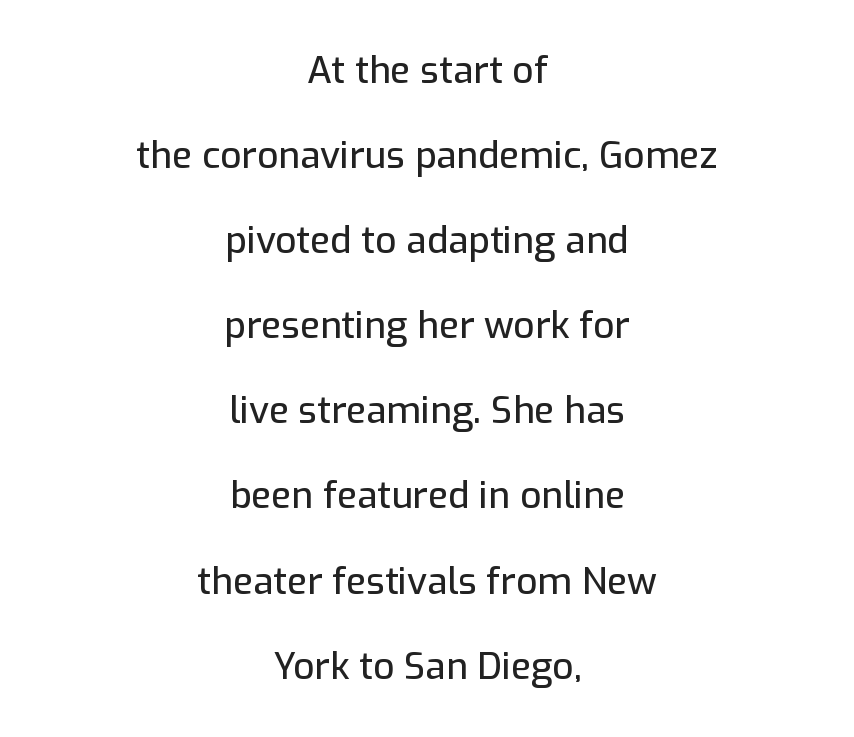
Q: Is the text italic (slanted)? A: No, it is upright.
Q: Is the typeface a serif or a sans-serif typeface? A: Sans-serif.
Q: Is the text underlined? A: No.
Q: How is the paragraph aligned? A: Centered.
Q: Is the spacing between letters normal or unusually wide? A: Normal.
Q: Is the spacing between lines tight, normal or loose? A: Loose.
Q: Width (condensed, normal, or wide)? A: Normal.
Q: Stroke contrast? A: Low.
Q: x-height? A: Medium.
Q: Monospaced? A: No.
